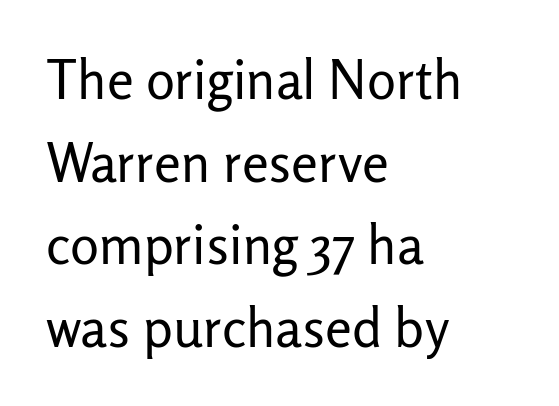
Looks like regular typesetting: each glyph gets only the width it needs. The rendering anchors every line to the left-hand side. Each word holds together tightly as a unit, with standard inter-letter gaps. Serifs: no, the terminals of the letterforms are clean.
